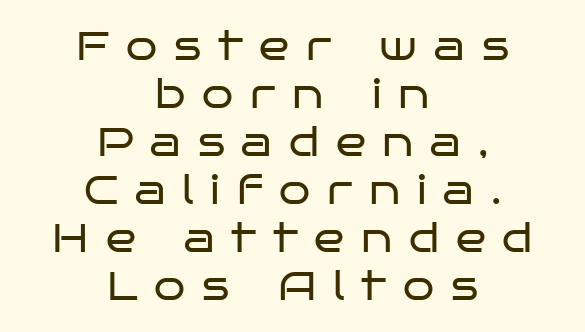
Q: Is the text bold? A: No.
Q: Is the text italic (slanted)? A: No, it is upright.
Q: Is the typeface a serif or a sans-serif typeface? A: Sans-serif.
Q: Is the text underlined? A: No.
Q: How is the paragraph aligned? A: Centered.
Q: Is the spacing between letters normal or unusually wide? A: Unusually wide.
Q: Width (condensed, normal, or wide)? A: Wide.
Q: Stroke contrast? A: Low.
Q: x-height? A: Large.
Q: Monospaced? A: No.
